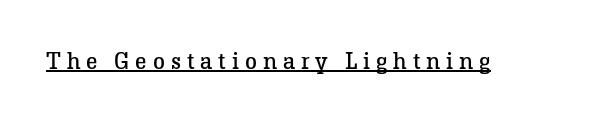
Q: Is the text bold? A: No.
Q: Is the text italic (slanted)? A: No, it is upright.
Q: Is the text underlined? A: Yes.
Q: Is the spacing between letters normal or unusually wide? A: Unusually wide.
